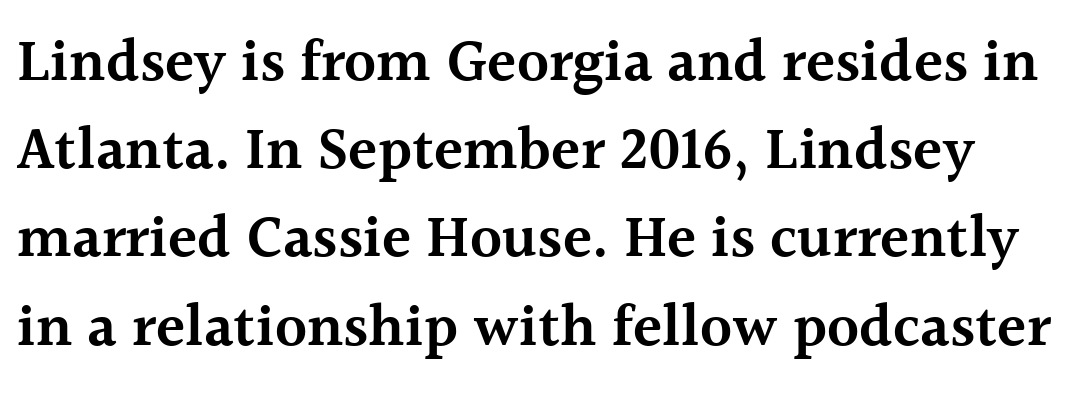
{"serif": "yes", "italic": "no", "bold": "semi", "weight": "semibold", "width": "normal", "x_height": "medium", "monospaced": "no", "underline": "no", "line_spacing": "normal", "line_spacing_ratio": 1.47, "letter_spacing": "normal", "letter_spacing_em": 0.0, "glyph_px": 60}
